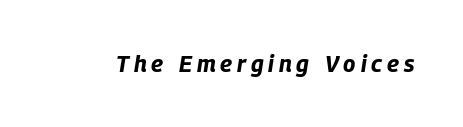
The image shows 23 px bold type, italic (leaning right); set unusually wide letter spacing (+0.21 em), not underlined.
